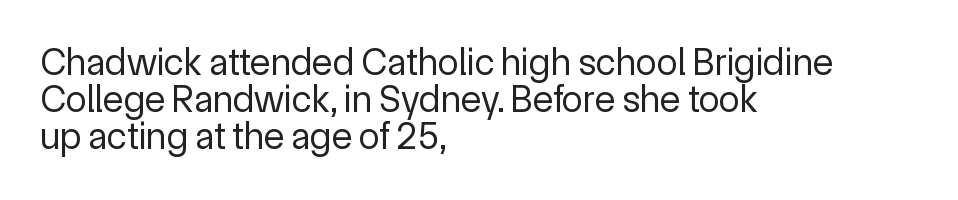
The image shows 38 px regular-weight sans-serif type, upright; set left-aligned, tight line spacing (0.98x), normal letter spacing, not underlined; a medium x-height.
